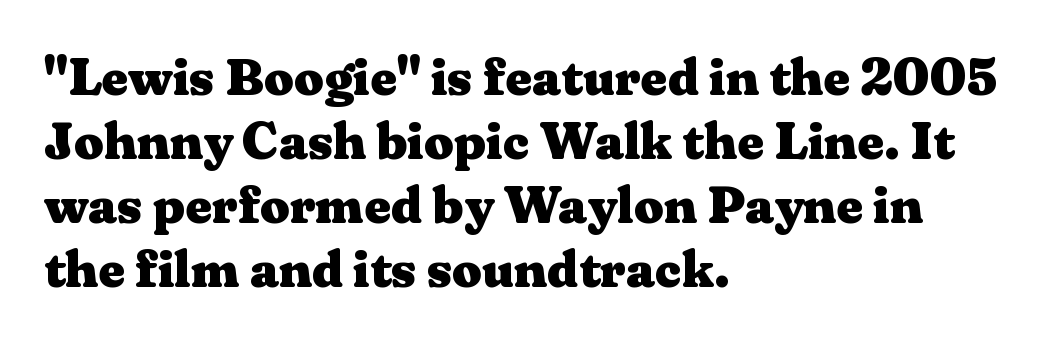
Observe the ordinary spacing: letters are neighbours, not strangers. The passage shown is typeset with a serif family. This sample uses an upright cut, with every glyph sitting square on the baseline. Each letter keeps its own natural width here, so spacing adapts to shape.
